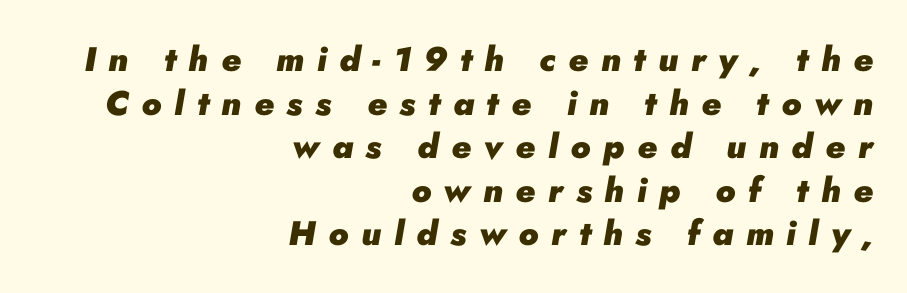
Whoever set this chose a conventional vertical rhythm. Just letters on the line, the space beneath them empty. Glyph-to-glyph distance is far greater than everyday printed text. Character widths vary here, with narrow letters taking less room than wide ones.
